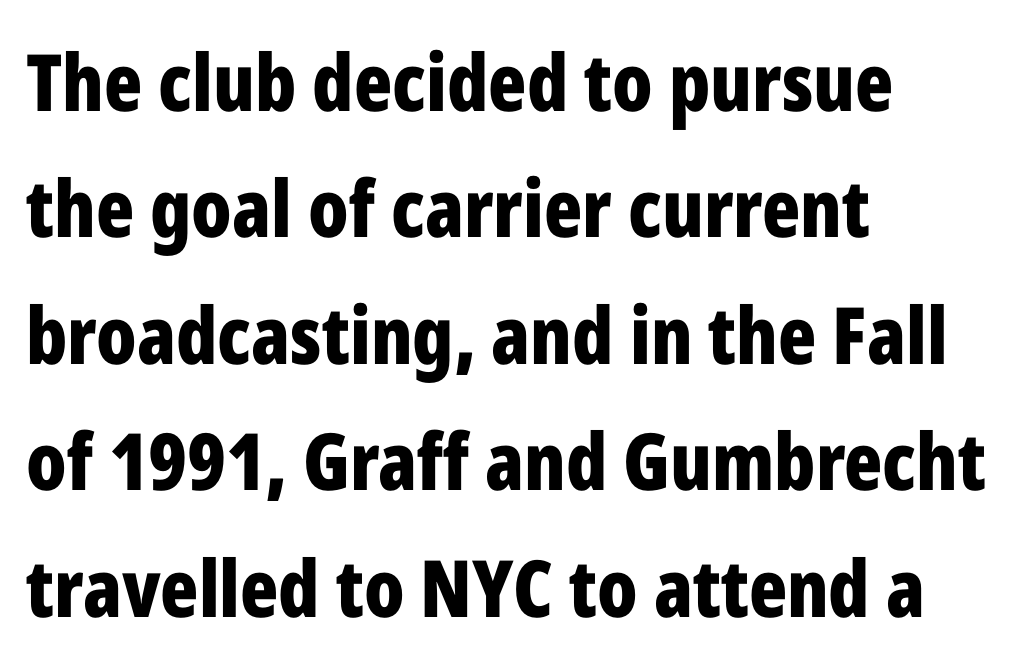
In terms of letterspacing, this is plain default setting. Posture: upright roman. Note the varied advance widths — an 'i' is clearly narrower than an 'm'. To sum up the face: it is a sans, with no serifs. Where is the straight margin? On the left.
